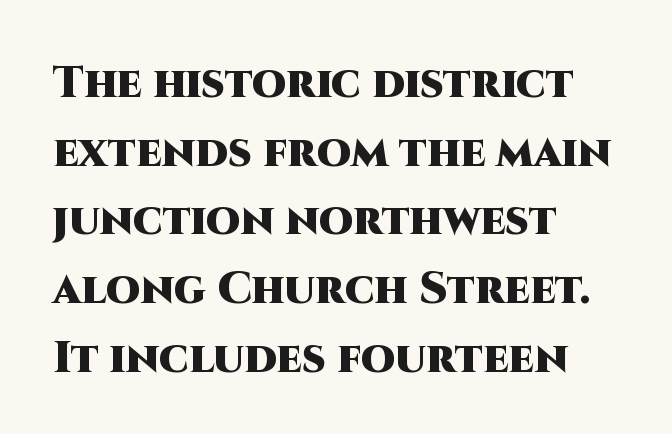
The face used here is proportionally spaced, like ordinary book or web type. These lines keep a tight, regular rhythm from letter to letter. The line-height multiplier appears to be the usual default. The typography opts for an upright posture over an oblique one. Reading down the block, your eye returns to a fixed left position each line.
